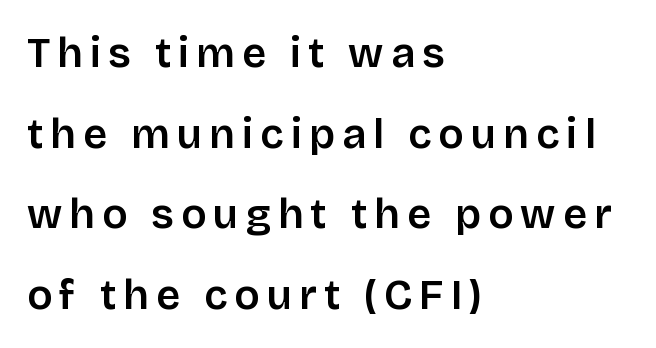
Q: Is the text italic (slanted)? A: No, it is upright.
Q: Is the typeface a serif or a sans-serif typeface? A: Sans-serif.
Q: Is the text underlined? A: No.
Q: How is the paragraph aligned? A: Left-aligned.
Q: Is the spacing between lines tight, normal or loose? A: Loose.
Q: Width (condensed, normal, or wide)? A: Normal.
Q: Stroke contrast? A: Low.
Q: x-height? A: Large.
Q: Monospaced? A: No.
